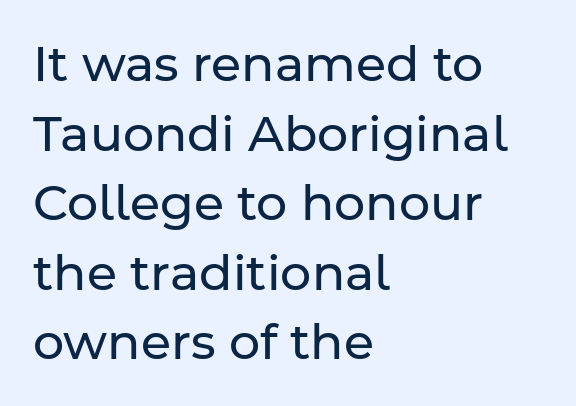
The strokes are not fattened; the text isn't bold. The rows are spaced the way most documents space them. Glyph-to-glyph distance matches everyday printed text. Does the copy run flush right? No — it runs flush left. I'd call this a sans setting — the letters go barefoot. Think of a printed novel: that variable character pitch is what you see here.
